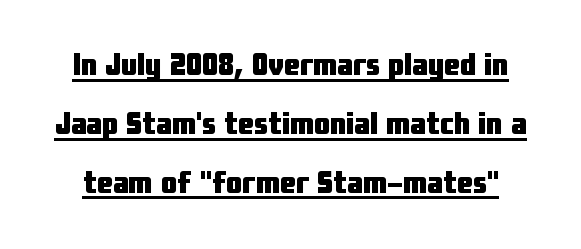
{"serif": "no", "italic": "no", "bold": "yes", "weight": "heavy", "width": "condensed", "stroke_contrast": "low", "x_height": "medium", "monospaced": "no", "underline": "yes", "line_spacing_ratio": 1.84, "letter_spacing": "normal", "letter_spacing_em": 0.0, "glyph_px": 32}
